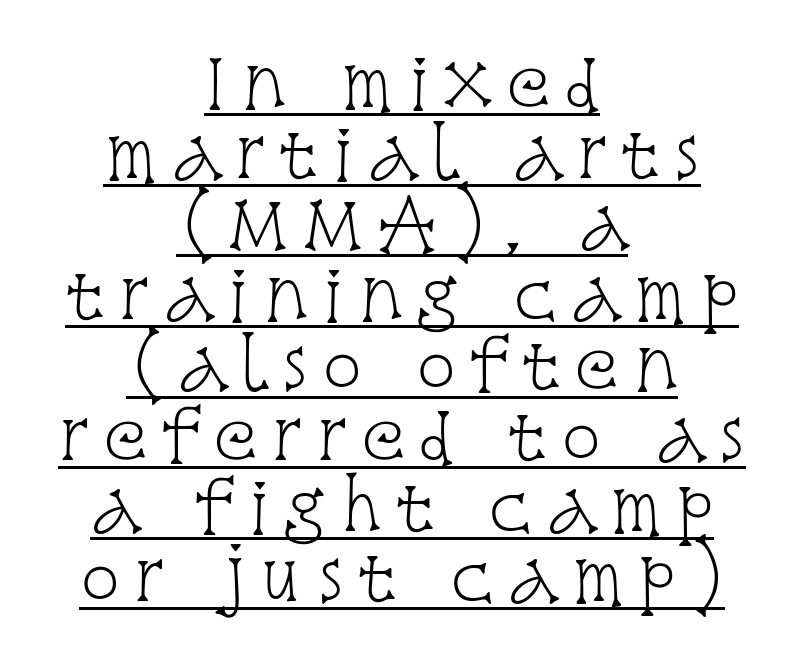
The image shows 66 px light, condensed serif type, upright; set centered, tight line spacing (1.07x), unusually wide letter spacing (+0.2 em), underlined; low stroke contrast and a large x-height.
